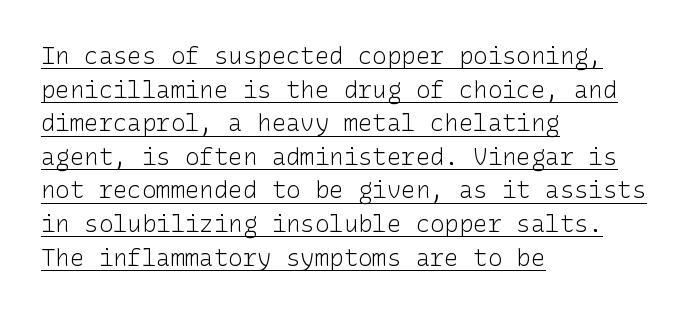
The type is set solid horizontally, with unmodified tracking. All the whitespace from short lines collects on the right. What's the leading like? Ordinary, nothing unusual. Each line of the rendering has a horizontal stroke beneath the glyphs. Is the stroke heavy? The answer is a plain regular-or-lighter. Italic: no, the glyphs are upright roman.
